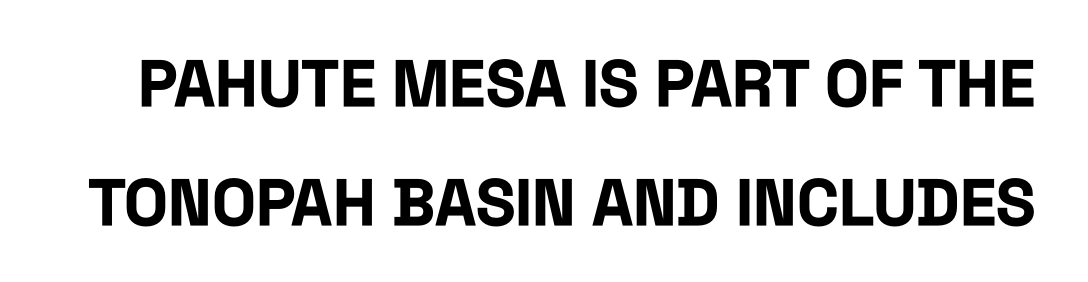
The image shows 65 px bold, condensed sans-serif type, upright; set line spacing 1.83x, normal letter spacing, not underlined; low stroke contrast and a large x-height.
